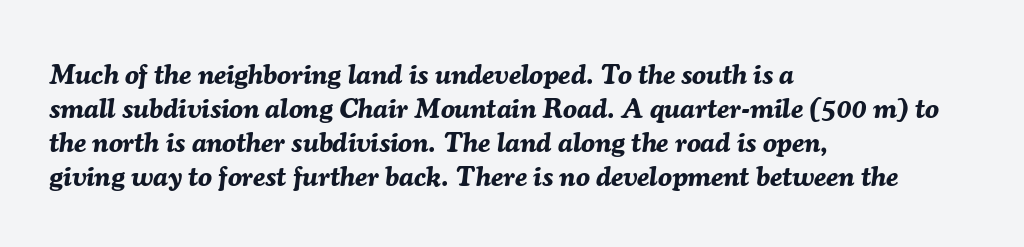
Q: Is the text bold? A: Yes.
Q: Is the text italic (slanted)? A: Yes, it leans right by about 7 degrees.
Q: Is the text underlined? A: No.
Q: How is the paragraph aligned? A: Left-aligned.
Q: Is the spacing between letters normal or unusually wide? A: Normal.
Q: Width (condensed, normal, or wide)? A: Normal.
Q: Stroke contrast? A: Medium.
Q: x-height? A: Medium.
Q: Monospaced? A: No.
